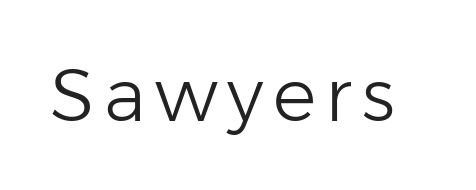
The image shows 73 px light sans-serif type, upright; set not underlined; low stroke contrast and a medium x-height.
